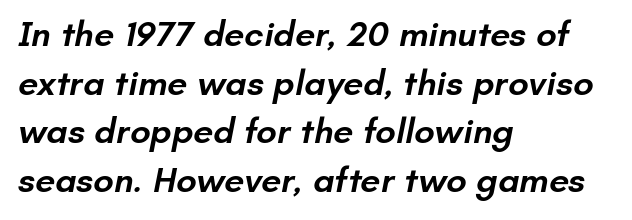
Each line starts at the same left margin while the right side varies. Compared with typical body copy, the letter spacing here is the same. Varying glyph widths throughout — classic text-font behaviour. A typesetter would call this leading conventional body-copy spacing. Look at the bottom of the vertical strokes: they stop flat, with no serifs. Letters rest on an invisible, unmarked baseline.
